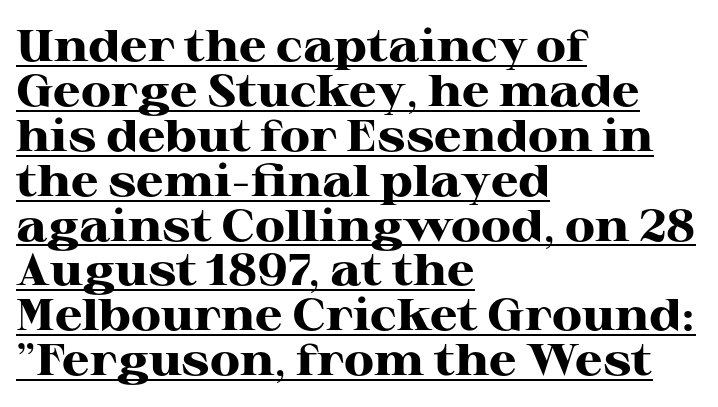
This sample uses an upright cut, with every glyph sitting square on the baseline. Check the space under the baseline: a stroke is drawn there. Character widths vary here, with narrow letters taking less room than wide ones. Observe the ordinary spacing: letters are neighbours, not strangers.
